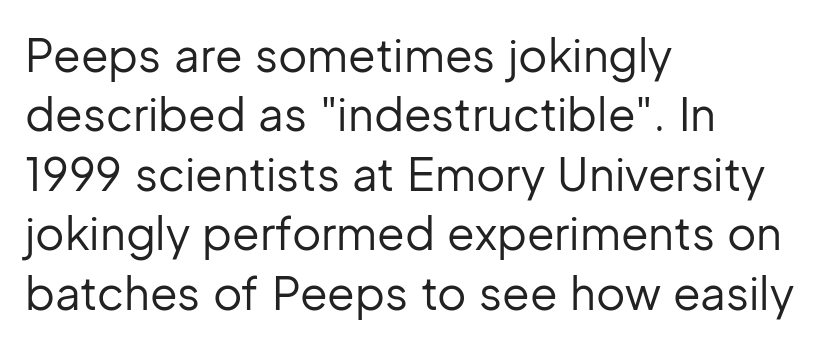
The image shows 45 px regular-weight sans-serif type, upright; set left-aligned, normal line spacing (1.32x), normal letter spacing, not underlined; low stroke contrast and a medium x-height.
